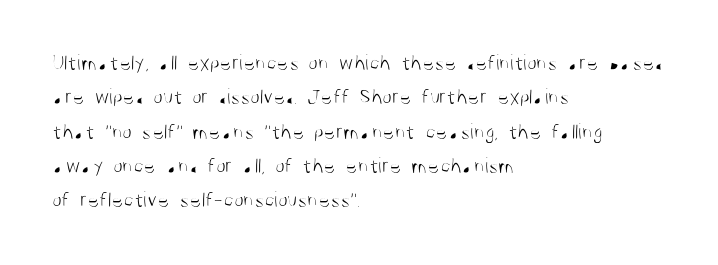
The image shows 22 px text type, upright; set left-aligned, normal line spacing (1.56x), normal letter spacing, not underlined.
